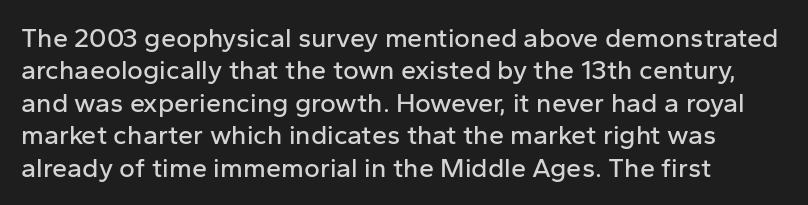
Q: Is the text italic (slanted)? A: No, it is upright.
Q: Is the text underlined? A: No.
Q: Is the spacing between letters normal or unusually wide? A: Normal.
